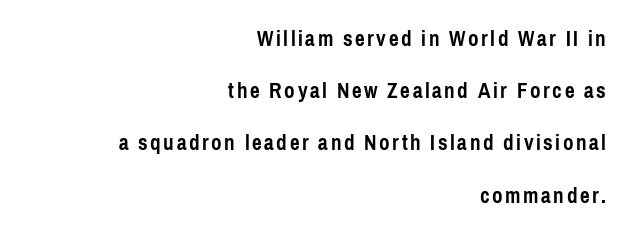
Q: Is the text bold? A: Yes.
Q: Is the text italic (slanted)? A: No, it is upright.
Q: Is the text underlined? A: No.
Q: How is the paragraph aligned? A: Right-aligned.
Q: Is the spacing between lines tight, normal or loose? A: Loose.
